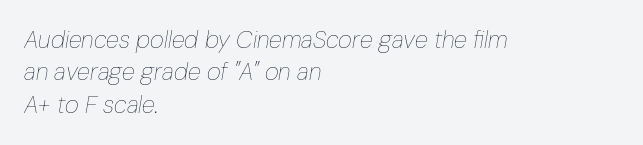
These lines are set flush left with a ragged right edge. Quick note: italic. The strip under each line holds only bare page. Line spacing here is normal. Default kerning and tracking; the words read as compact shapes.
